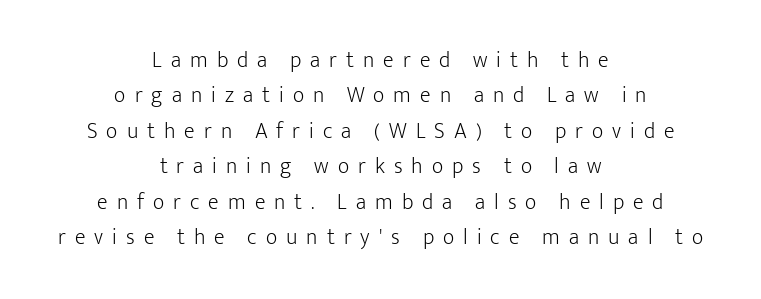
Letter spacing: wide. Decoration check: the copy has no underline. Horizontal alignment here is central, giving a formal, balanced look. The axis of the letterforms is exactly vertical.
